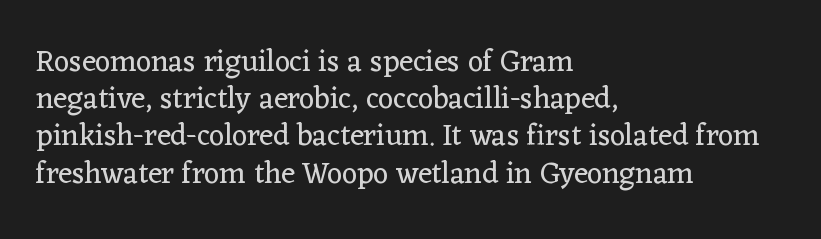
The image shows 30 px regular-weight serif type, upright; set left-aligned, line spacing 1.24x, normal letter spacing, not underlined; low stroke contrast and a medium x-height.
